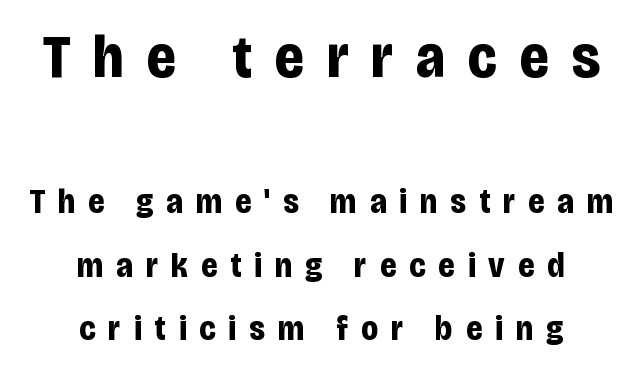
{"serif": "no", "italic": "no", "bold": "yes", "weight": "bold", "width": "condensed", "stroke_contrast": "low", "x_height": "large", "monospaced": "no", "underline": "no", "align": "center", "line_spacing_ratio": 1.87, "letter_spacing": "wide", "letter_spacing_em": 0.38, "larger_block": "first", "size_ratio": 1.76, "glyph_px": 60}
